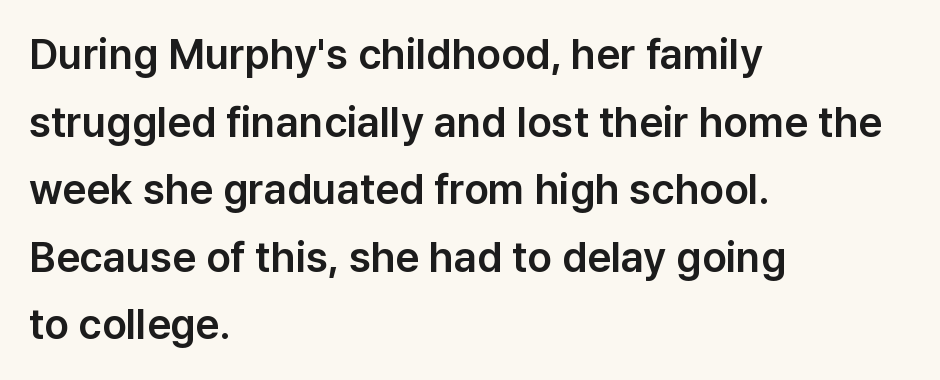
Note the varied advance widths — an 'i' is clearly narrower than an 'm'. The baseline area is clear. The text was rendered using a sans face with plain stroke endings. In CSS terms this would be text-align: left. Characters follow at the spacing the type designer built in. These lines were composed using upright roman letters.
